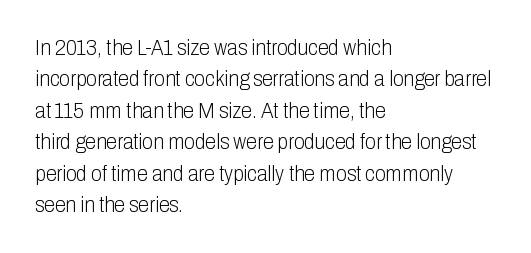
The line-height multiplier appears to be the usual default. The ragged edge is on the right, which tells us the setting is flush left. A typesetter would mark this as roman, not italic. This sample uses plain, unmodified letter spacing. No letter is thick-stroked: the sample isn't bold.
